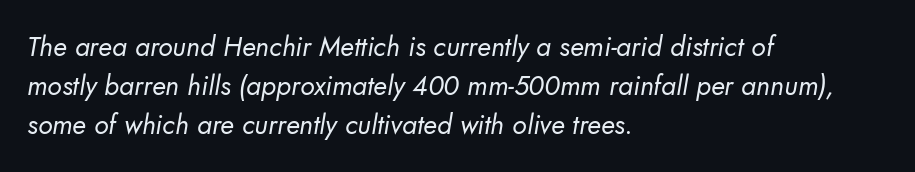
How are the letters spaced? Ordinarily, with no added tracking. Rows of type keep a routine distance in the vertical direction. No extra ink here — the face is not bold. Left-aligned paragraph, ragged on the right. The strip under each line holds only bare page.
